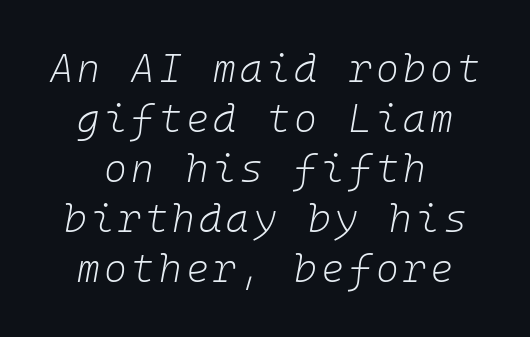
Notice how the stems are inclined rather than vertical — that's the hallmark of italics. This rendering uses center alignment, leaving both contours irregular but symmetric. Weight class: somewhere from thin through regular. This block has exactly the height ordinary leading produces.
